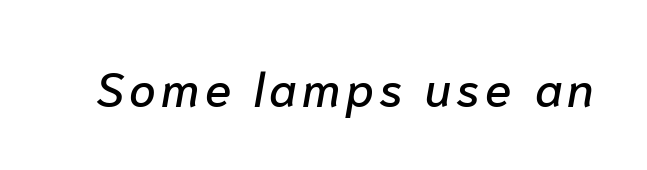
Q: Is the text italic (slanted)? A: Yes, it leans right by about 10 degrees.
Q: Is the text underlined? A: No.
Q: Width (condensed, normal, or wide)? A: Normal.
Q: Stroke contrast? A: Low.
Q: x-height? A: Medium.
Q: Monospaced? A: No.
